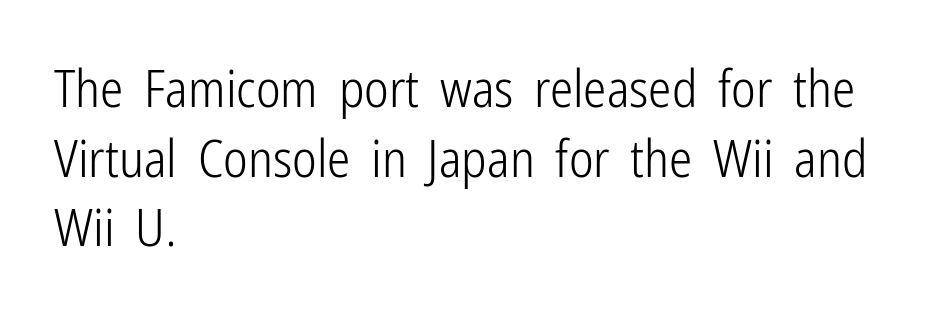
The image shows 52 px light, condensed sans-serif type, upright; set left-aligned, normal line spacing (1.34x), normal letter spacing, not underlined; low stroke contrast and a medium x-height.
